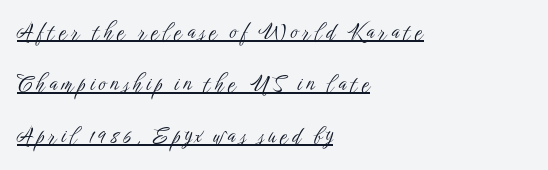
Q: Is the text bold? A: No.
Q: Is the text italic (slanted)? A: Yes.
Q: Is the text underlined? A: Yes.
Q: How is the paragraph aligned? A: Left-aligned.
Q: Is the spacing between letters normal or unusually wide? A: Unusually wide.
Q: Is the spacing between lines tight, normal or loose? A: Loose.
